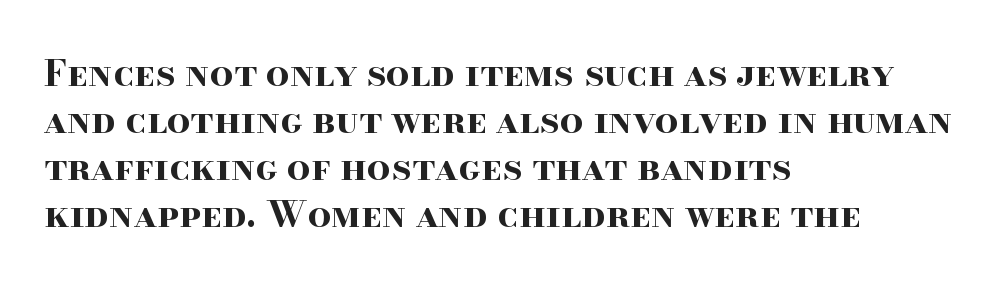
{"serif": "yes", "italic": "no", "bold": "yes", "weight": "bold", "width": "wide", "stroke_contrast": "high", "x_height": "small", "monospaced": "no", "underline": "no", "align": "left", "line_spacing": "normal", "line_spacing_ratio": 1.27, "letter_spacing": "normal", "letter_spacing_em": 0.0, "glyph_px": 37}
